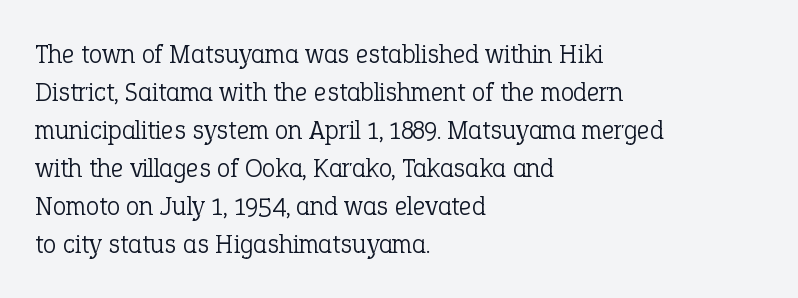
{"italic": "no", "bold": "no", "underline": "no", "align": "left", "line_spacing": "normal", "line_spacing_ratio": 1.41, "letter_spacing": "normal", "letter_spacing_em": 0.0, "glyph_px": 27}
